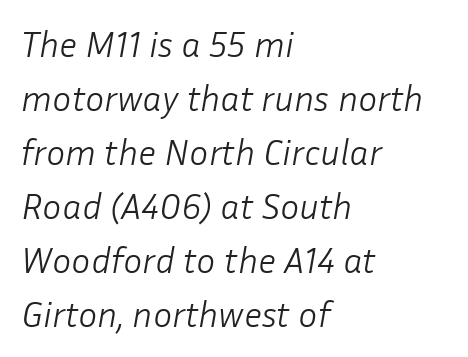
The rendering applies a slant to the glyphs. Students, note that the glyphs here touch the page at normal intervals. The typesetter chose a ragged-right arrangement here. The font is comparable to plain body text, perhaps lighter.
